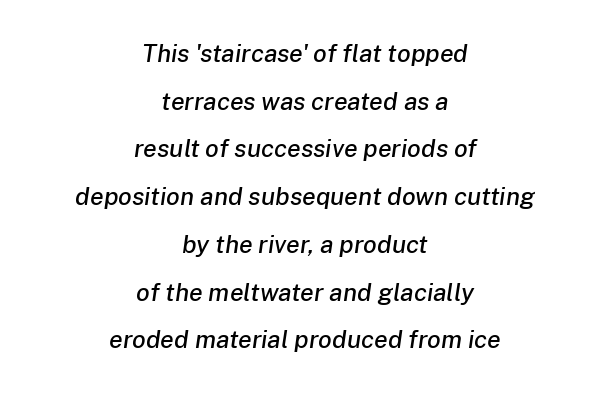
Underline: absent. Italic: yes, the glyphs are oblique. Caption: multi-line text, centered on the measure. Nothing unusual about the tracking: characters are spaced as the font intends. The designer dialed line spacing up above the default.
